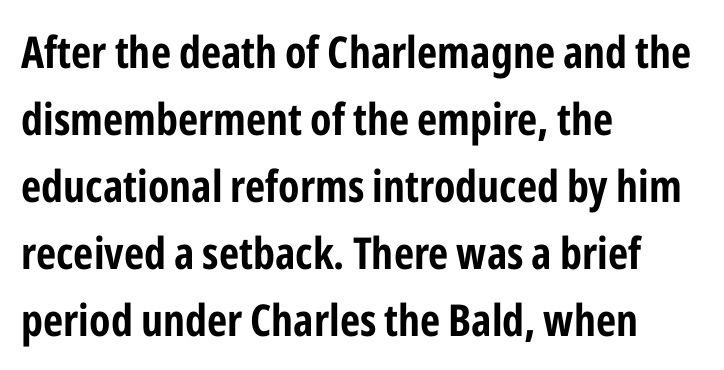
These lines are rendered in a variable-pitch font. I'd call this a sans setting — the letters go barefoot. If you measured baseline to baseline, you'd find a middling distance. The compositor pushed each line to the left boundary. Style check: upright.
